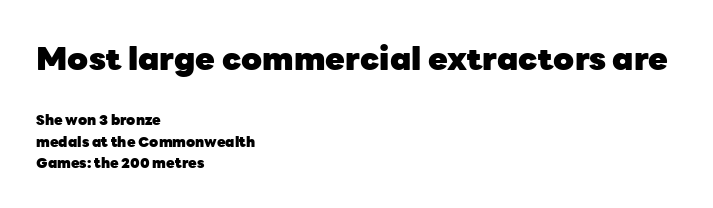
Style check: upright. You could not count columns in this text — the font is proportionally spaced. Type size steps down from the first block to the second. Is the letter spacing exaggerated? No — it looks like the ordinary default. The letters carry no serifs — their stems end cleanly without finishing strokes. One glance says typical: line gaps are just what's usual.
